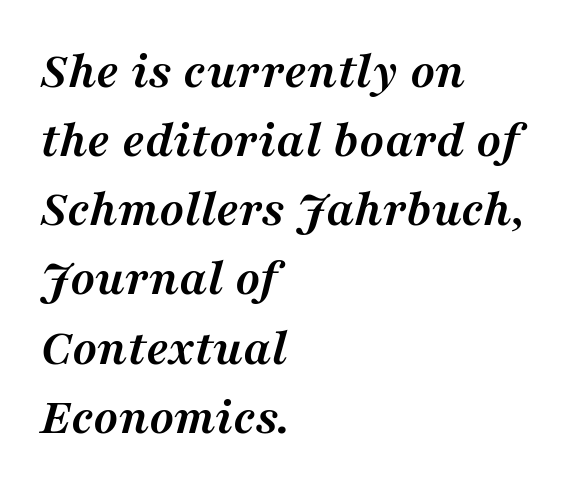
Q: Is the text bold? A: Yes.
Q: Is the text italic (slanted)? A: Yes, it leans right by about 16 degrees.
Q: Is the typeface a serif or a sans-serif typeface? A: Serif.
Q: Is the text underlined? A: No.
Q: How is the paragraph aligned? A: Left-aligned.
Q: Is the spacing between letters normal or unusually wide? A: Normal.
Q: Is the spacing between lines tight, normal or loose? A: Normal.
Q: Width (condensed, normal, or wide)? A: Normal.
Q: Stroke contrast? A: Medium.
Q: x-height? A: Medium.
Q: Monospaced? A: No.
